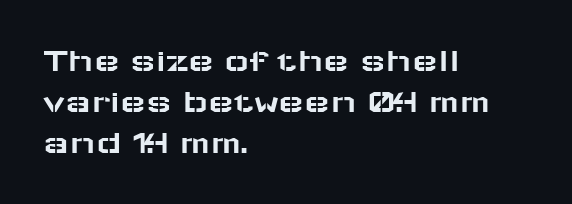
{"serif": "no", "italic": "no", "width": "wide", "stroke_contrast": "low", "x_height": "medium", "monospaced": "no", "underline": "no", "align": "left", "line_spacing_ratio": 1.21, "letter_spacing": "normal", "letter_spacing_em": 0.0, "glyph_px": 34}
